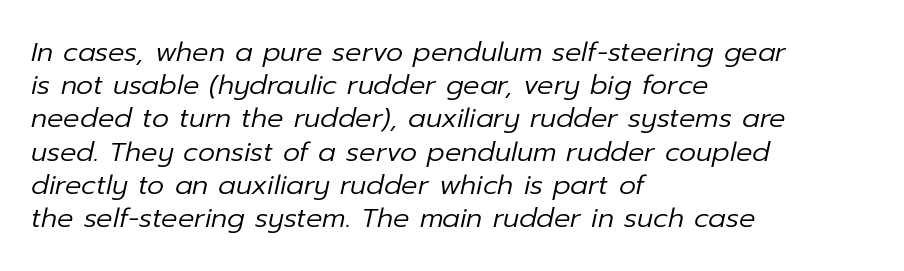
{"italic": "yes", "lean": "right", "slant_degrees": 12, "bold": "no", "underline": "no", "align": "left", "line_spacing_ratio": 1.23, "letter_spacing": "normal", "letter_spacing_em": 0.0, "glyph_px": 27}
